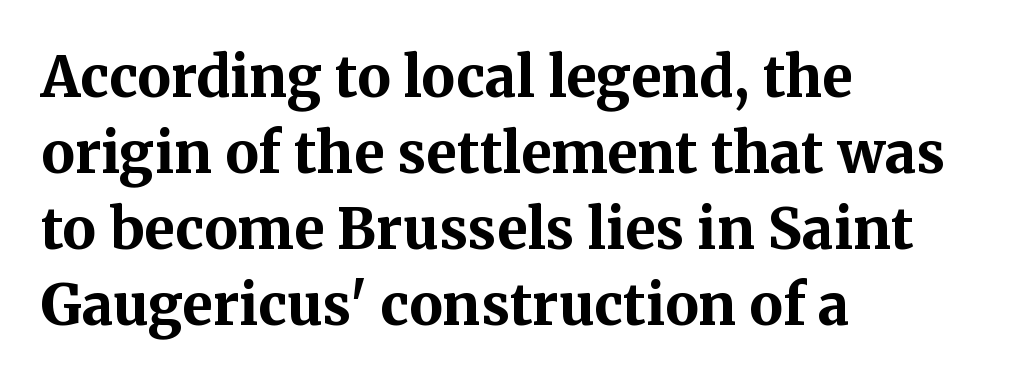
The image shows 56 px bold serif type, upright; set left-aligned, normal line spacing (1.36x), normal letter spacing, not underlined; medium stroke contrast and a medium x-height.
